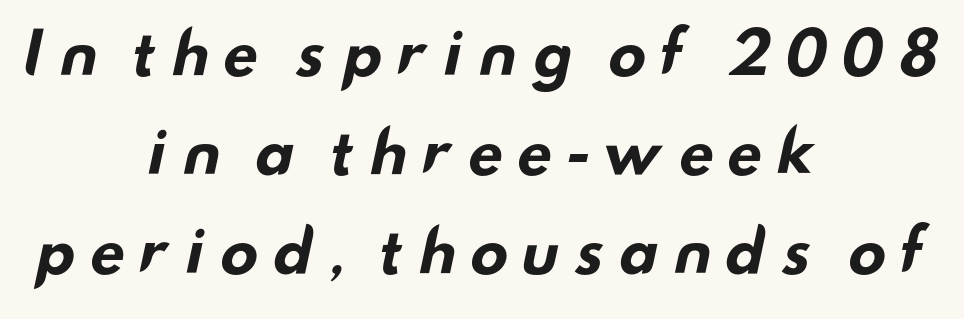
Note the varied advance widths — an 'i' is clearly narrower than an 'm'. The words here are not underlined. The type is letterspaced generously, with wide tracking. Stroke thickness is high; the sample reads as a true bold.
